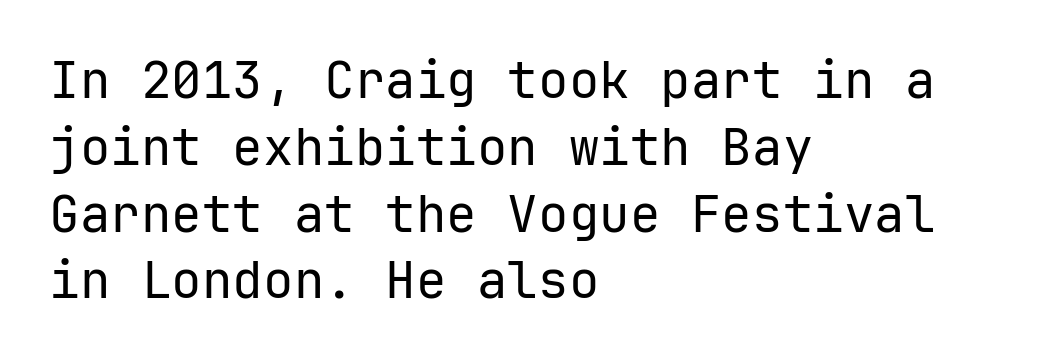
{"serif": "no", "italic": "no", "bold": "no", "weight": "regular", "width": "normal", "stroke_contrast": "low", "x_height": "medium", "underline": "no", "align": "left", "line_spacing": "normal", "line_spacing_ratio": 1.31, "letter_spacing": "normal", "letter_spacing_em": 0.0, "glyph_px": 51}
